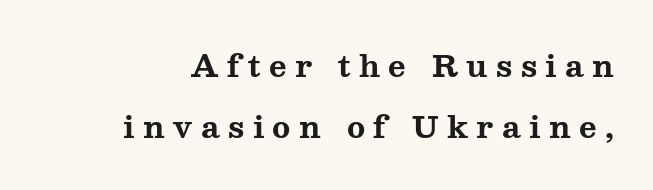
The designer dialed line spacing up above the default. Does the type have serifs? Yes, each stem ends in a small foot. Tall strokes in this sample are plumb rather than angled. Nobody drew a line under any word here.
